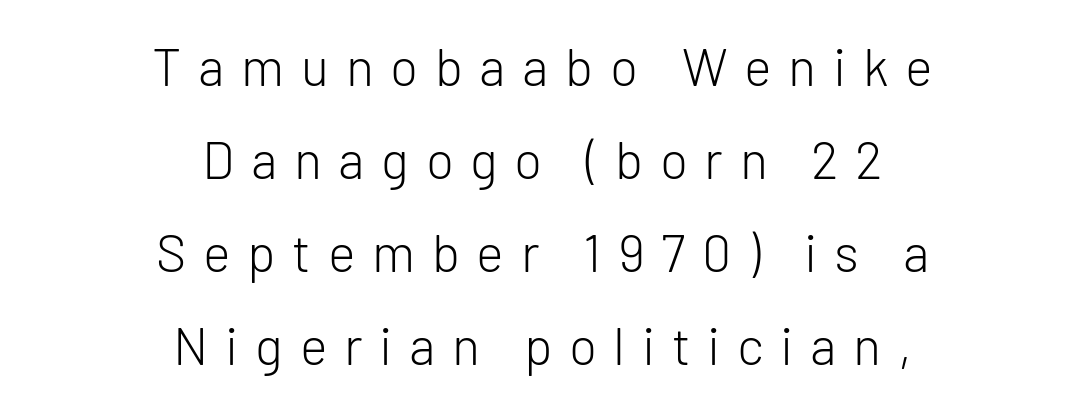
The image shows 52 px light sans-serif type, upright; set centered, line spacing 1.79x, unusually wide letter spacing (+0.32 em), not underlined; low stroke contrast and a medium x-height.
